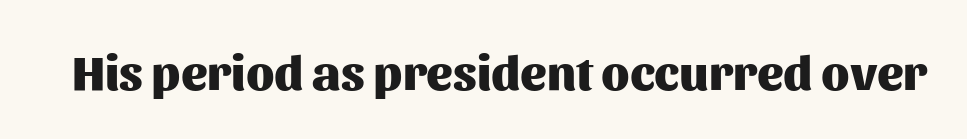
The image shows 49 px heavy sans-serif type, upright; set normal letter spacing, not underlined; medium stroke contrast and a medium x-height.
